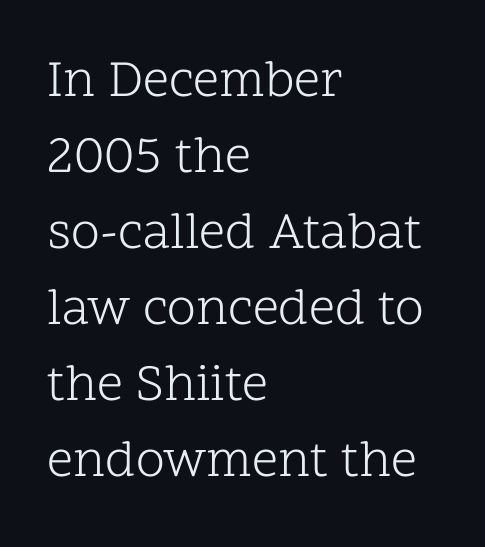
{"serif": "yes", "italic": "no", "bold": "no", "weight": "light", "width": "normal", "stroke_contrast": "low", "x_height": "medium", "monospaced": "no", "underline": "no", "align": "left", "line_spacing": "normal", "line_spacing_ratio": 1.46, "letter_spacing": "normal", "letter_spacing_em": 0.0, "glyph_px": 52}
